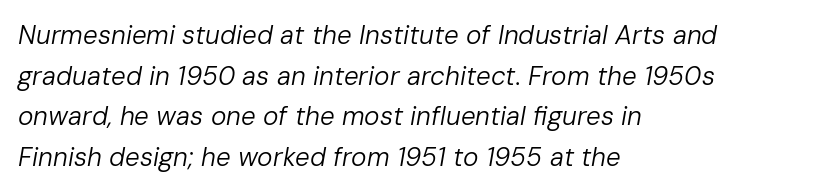
Rows of type keep a routine distance in the vertical direction. The glyphs are unaccompanied by any horizontal stroke below them. An italicized treatment has been applied to the whole sample. Is the block centered? No — it sits flush against the left margin. Honestly, the letter spacing is just normal — you wouldn't notice it.
